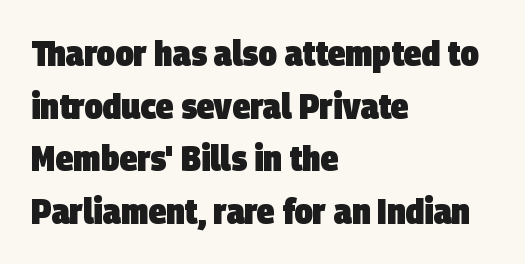
Chunky letters — that's bold for sure. Short and long lines alike share a common starting point at left. Anything drawn beneath the words? Only blank space. These lines sit exactly where default settings would place them. Do the characters align in a grid? No, the font is proportional. Regarding serifs, this sample does without them.
